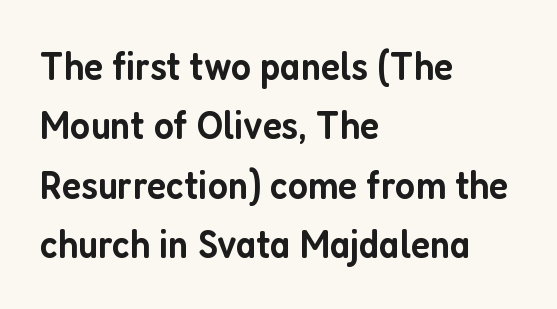
{"serif": "no", "italic": "no", "bold": "semi", "weight": "semibold", "width": "condensed", "stroke_contrast": "low", "x_height": "medium", "monospaced": "no", "underline": "no", "align": "left", "line_spacing": "normal", "line_spacing_ratio": 1.45, "letter_spacing": "normal", "letter_spacing_em": 0.0, "glyph_px": 41}
